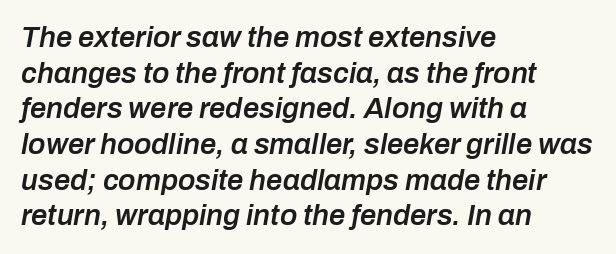
Q: Is the text bold? A: Semi-bold.
Q: Is the text italic (slanted)? A: Yes, it leans right by about 10 degrees.
Q: Is the text underlined? A: No.
Q: How is the paragraph aligned? A: Left-aligned.
Q: Is the spacing between letters normal or unusually wide? A: Normal.
Q: Width (condensed, normal, or wide)? A: Normal.
Q: Stroke contrast? A: Low.
Q: x-height? A: Medium.
Q: Monospaced? A: No.
